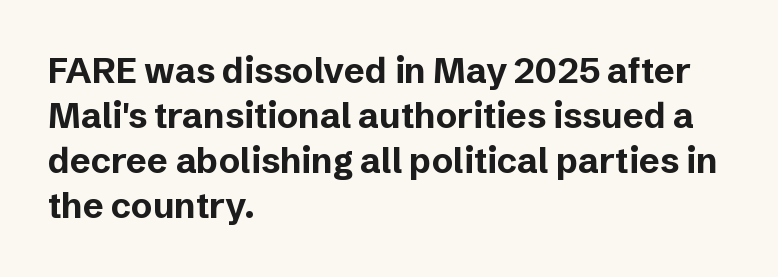
{"serif": "no", "italic": "no", "bold": "yes", "weight": "bold", "width": "normal", "stroke_contrast": "low", "x_height": "medium", "monospaced": "no", "underline": "no", "align": "left", "line_spacing": "normal", "line_spacing_ratio": 1.29, "letter_spacing": "normal", "letter_spacing_em": 0.0, "glyph_px": 35}
